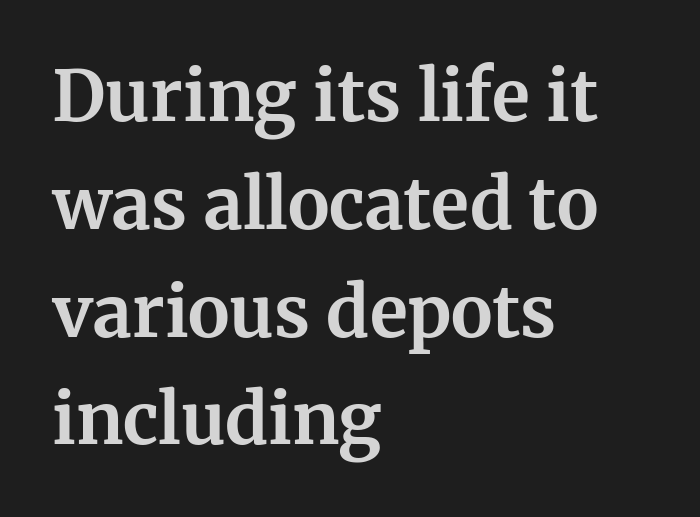
{"serif": "yes", "italic": "no", "bold": "yes", "weight": "bold", "width": "normal", "stroke_contrast": "medium", "x_height": "medium", "monospaced": "no", "underline": "no", "align": "left", "line_spacing": "normal", "line_spacing_ratio": 1.54, "letter_spacing": "normal", "letter_spacing_em": 0.0, "glyph_px": 70}
